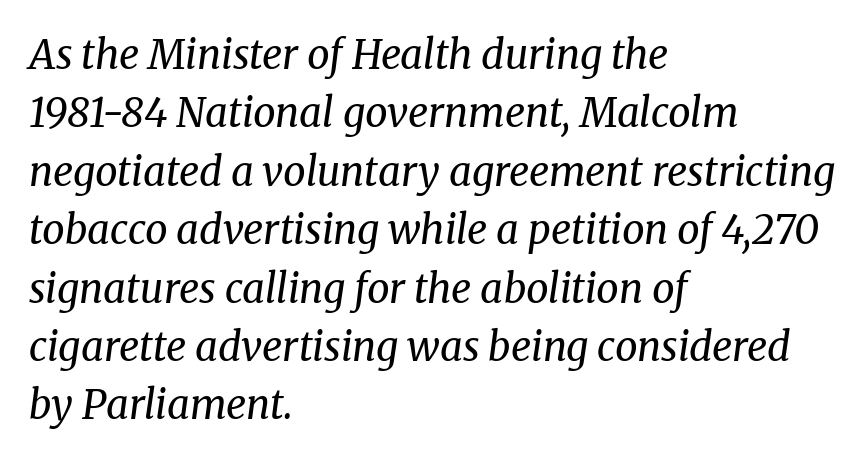
Short note: letters normally spaced. Weight: in the light-to-regular range. These lines are rendered in a variable-pitch font. The space directly below the letters is spotless. Posture: slanted.
